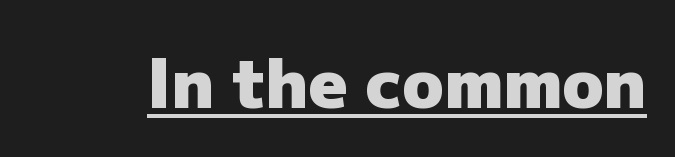
The image shows 68 px heavy sans-serif type, upright; set normal letter spacing, underlined; low stroke contrast and a medium x-height.
